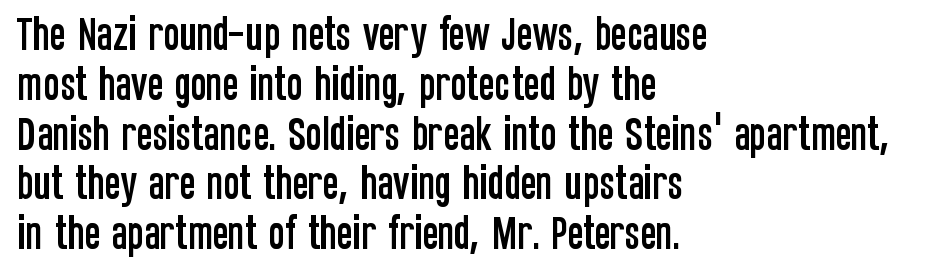
No feet cap the strokes, marking this as sans-serif type. These lines are set flush left with a ragged right edge. The zone under the glyphs is completely vacant. The letters advance in unequal steps, a hallmark of proportional type. Every character sits straight up, as roman type does. Students, note that the glyphs here touch the page at normal intervals.
